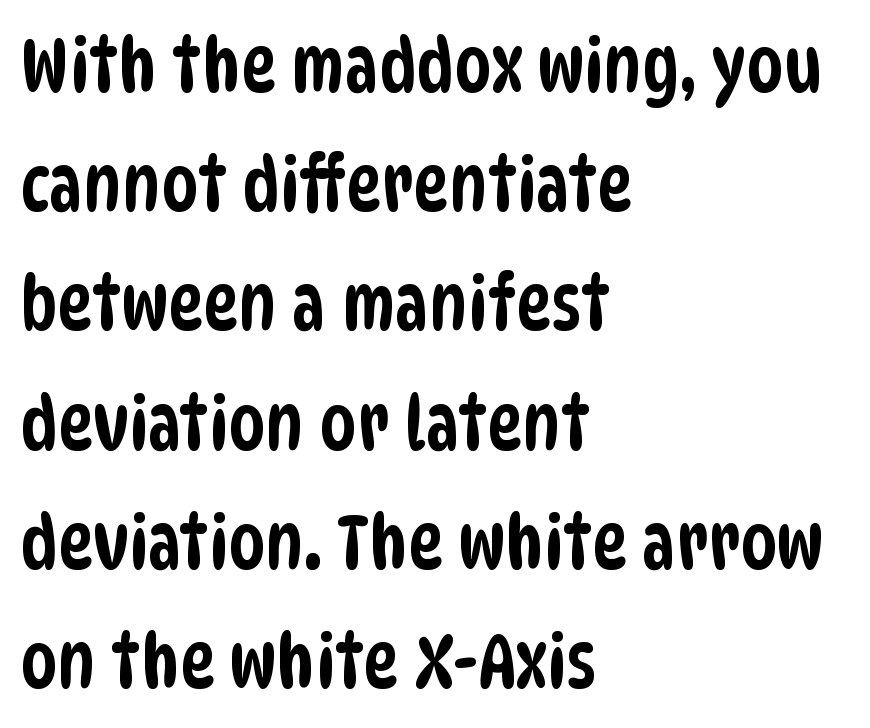
Q: Is the typeface a serif or a sans-serif typeface? A: Sans-serif.
Q: Is the text underlined? A: No.
Q: How is the paragraph aligned? A: Left-aligned.
Q: Is the spacing between letters normal or unusually wide? A: Normal.
Q: Is the spacing between lines tight, normal or loose? A: Normal.
Q: Width (condensed, normal, or wide)? A: Condensed.
Q: Stroke contrast? A: Low.
Q: x-height? A: Large.
Q: Monospaced? A: No.
